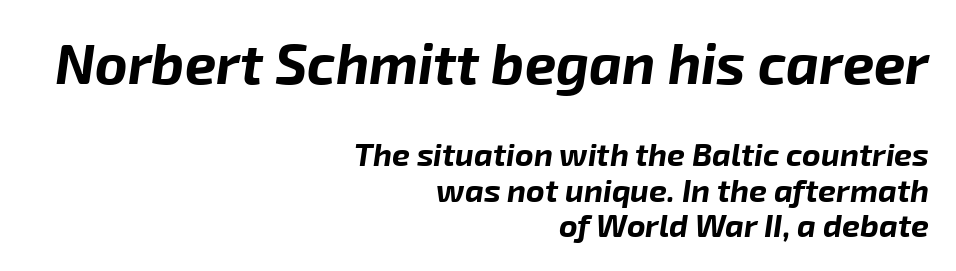
The image shows 56 px bold type, italic (leaning right); set right-aligned, tight line spacing (1.1x), normal letter spacing, not underlined; the first (top) block is 1.75x larger; low stroke contrast and a medium x-height.
